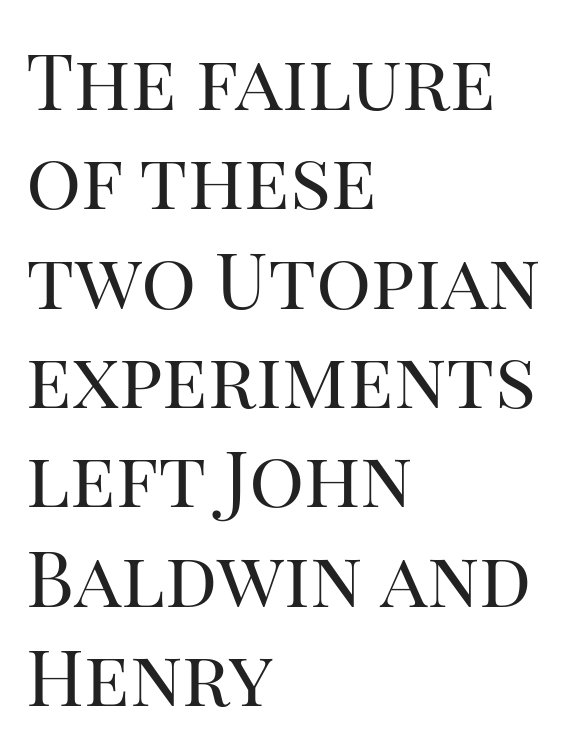
The image shows 77 px regular-weight serif type, upright; set left-aligned, normal line spacing (1.29x), normal letter spacing, not underlined; high stroke contrast and a large x-height.
